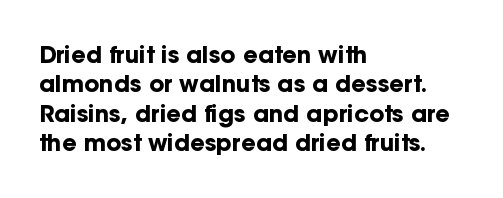
The image shows 23 px bold type, upright; set left-aligned, normal line spacing (1.28x), normal letter spacing, not underlined.
